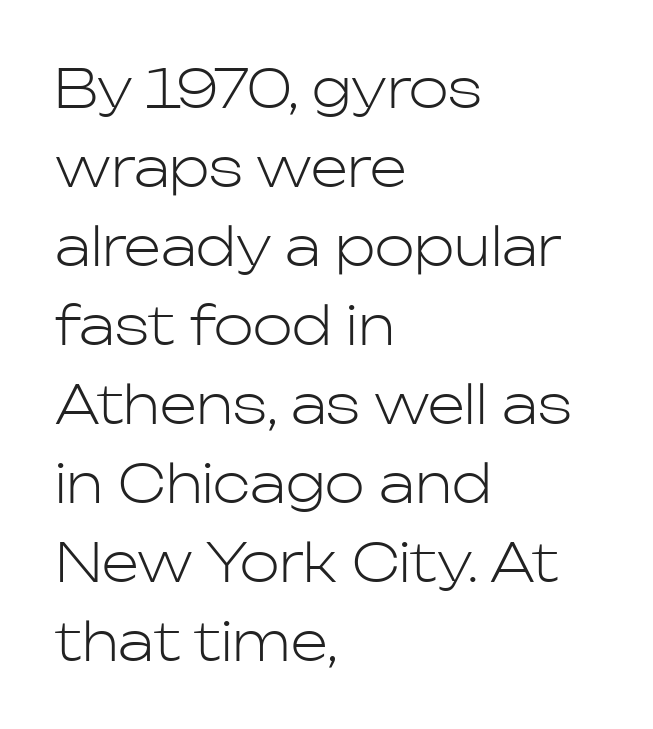
The image shows 53 px light sans-serif type, upright; set left-aligned, normal line spacing (1.49x), normal letter spacing, not underlined; low stroke contrast and a medium x-height.
